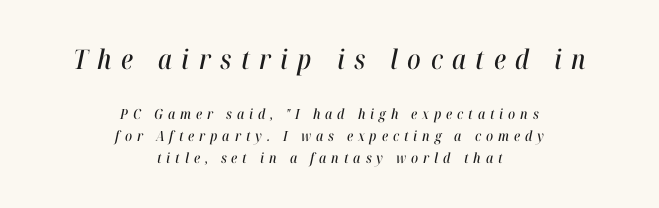
Visually, the top section dominates because its glyphs are scaled up. Loose tracking; the words dissolve into strings of separated letters. The typesetter chose a symmetrical, centered arrangement here. The lines sit at an ordinary, default distance from one another. Has an underline been added? It has not.
